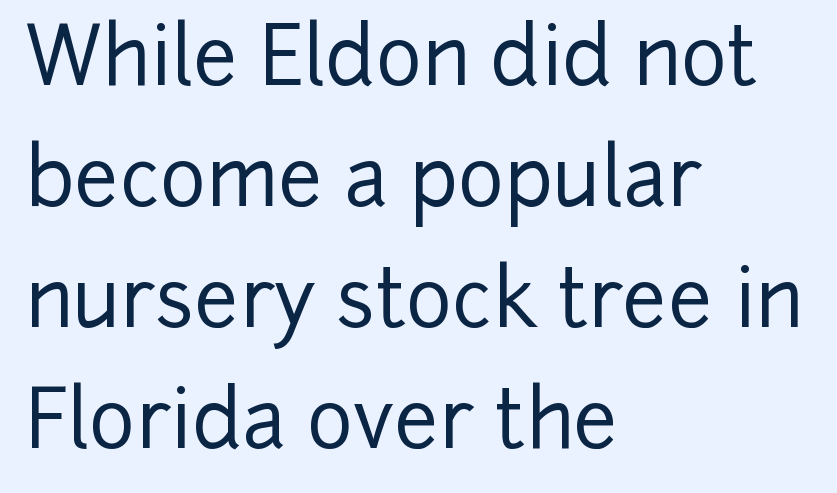
Bare-footed words on every line. In terms of posture, this sample is upright. Visually the block forms a straight wall on the left and a jagged coastline on the right. Leading: standard. Spacing verdict: proportional, widths tailored to each character.
